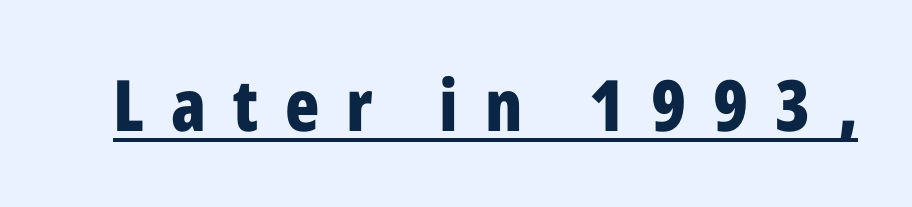
{"serif": "no", "italic": "no", "bold": "yes", "weight": "bold", "width": "condensed", "stroke_contrast": "low", "x_height": "medium", "monospaced": "no", "underline": "yes", "letter_spacing": "wide", "letter_spacing_em": 0.38, "glyph_px": 71}
